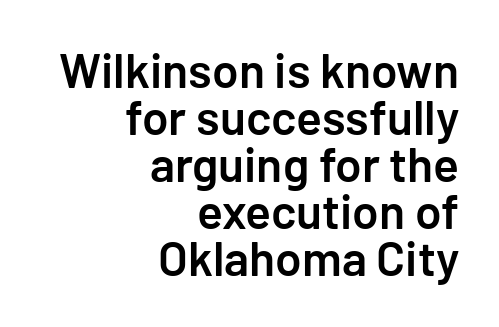
{"serif": "no", "italic": "no", "bold": "semi", "weight": "semibold", "width": "normal", "stroke_contrast": "low", "x_height": "medium", "underline": "no", "align": "right", "line_spacing": "tight", "line_spacing_ratio": 0.98, "letter_spacing": "normal", "letter_spacing_em": 0.0, "glyph_px": 48}
